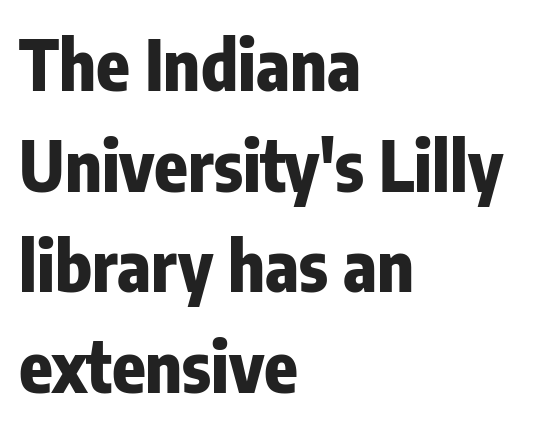
The image shows 69 px heavy, condensed sans-serif type, upright; set left-aligned, normal line spacing (1.46x), normal letter spacing, not underlined; low stroke contrast and a medium x-height.
